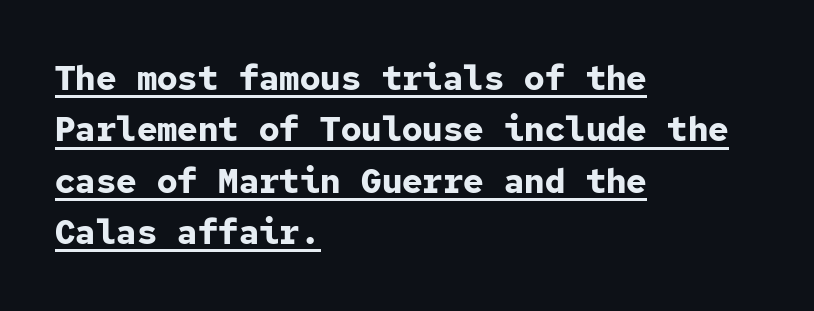
Reading down the column, the eye jumps a familiar distance to each next line. Casual observation: everything's shoved over to the left. The font is running at its bold setting. Quick note: not italic, upright.
